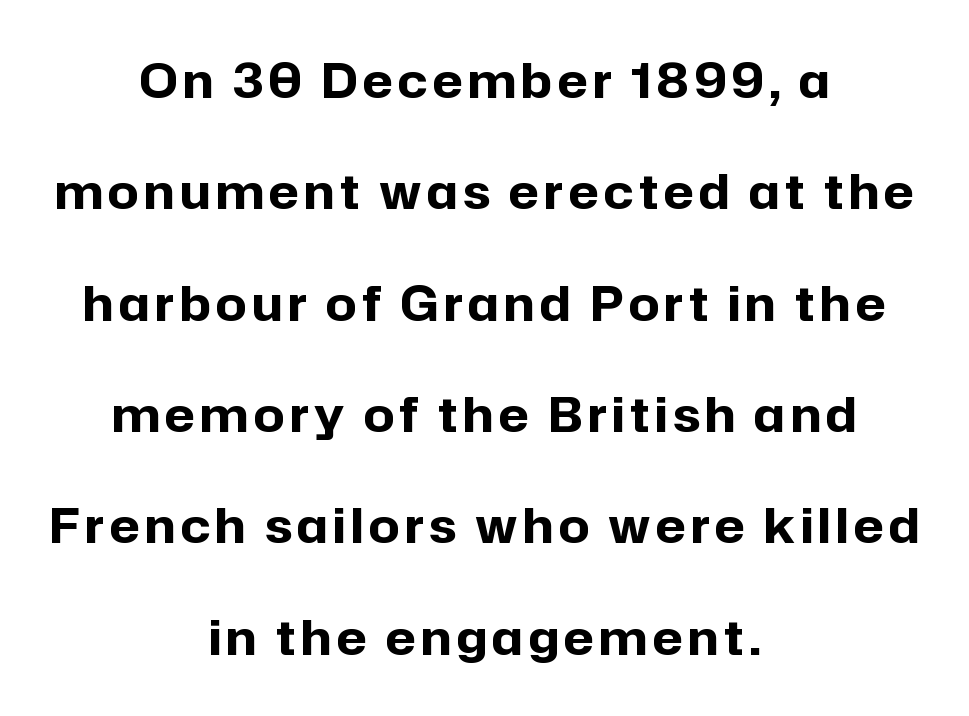
Compared with typical paragraphs, the rows here are farther apart. The gap between lines stays unmarked. Typeset on center — no edge is straight. You'd pick this weight for a headline — it's a proper bold.
